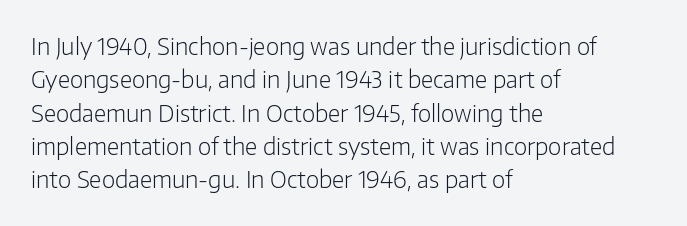
The image shows 23 px text type, upright; set left-aligned, normal line spacing (1.45x), normal letter spacing, not underlined.
